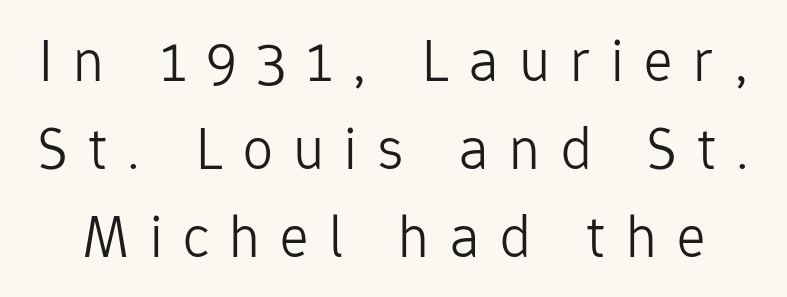
A typesetter would call this heavily tracked-out type. In terms of leading, this rendering sits right in the middle. This sample has the flowing, uneven cadence of proportional lettering. Unlike italic type, these characters show no tilt at all. Clear beneath every line of the passage.
